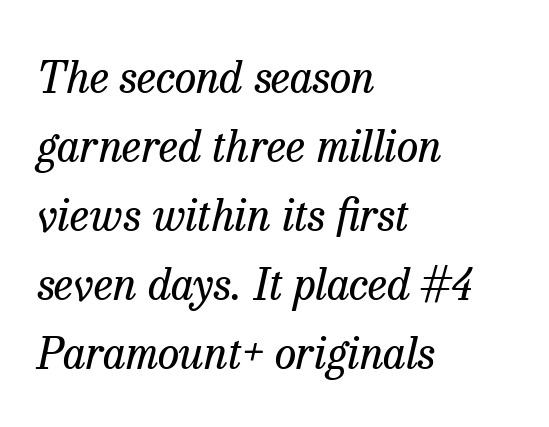
The image shows 44 px regular-weight serif type, italic (leaning right); set left-aligned, normal line spacing (1.57x), normal letter spacing, not underlined; low stroke contrast and a medium x-height.
